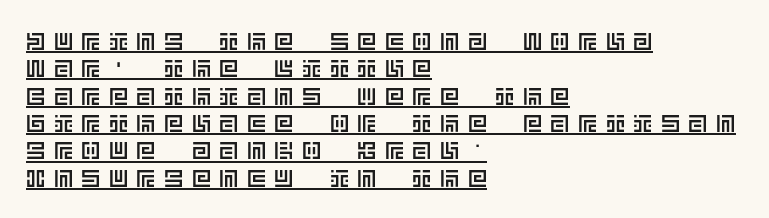
The image shows 24 px text type, upright; set left-aligned, tight line spacing (1.14x), unusually wide letter spacing (+0.35 em), underlined.
